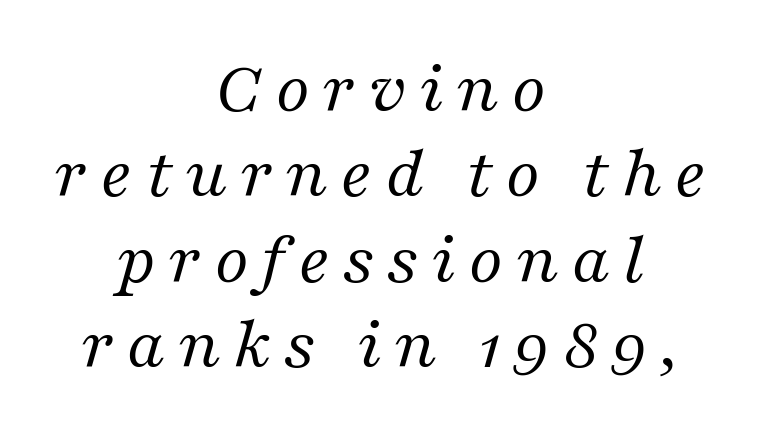
{"serif": "yes", "italic": "yes", "lean": "right", "slant_degrees": 16, "bold": "no", "weight": "regular", "width": "normal", "stroke_contrast": "medium", "x_height": "medium", "monospaced": "no", "underline": "no", "align": "center", "line_spacing": "tight", "line_spacing_ratio": 1.14, "glyph_px": 75}
